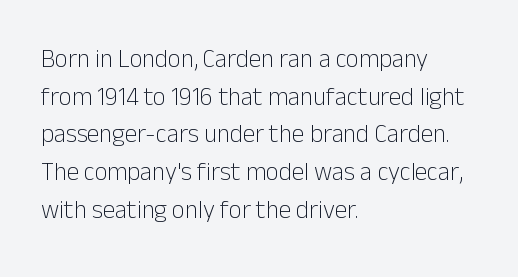
Q: Is the text bold? A: No.
Q: Is the text italic (slanted)? A: No, it is upright.
Q: Is the text underlined? A: No.
Q: How is the paragraph aligned? A: Left-aligned.
Q: Is the spacing between letters normal or unusually wide? A: Normal.
Q: Is the spacing between lines tight, normal or loose? A: Normal.
